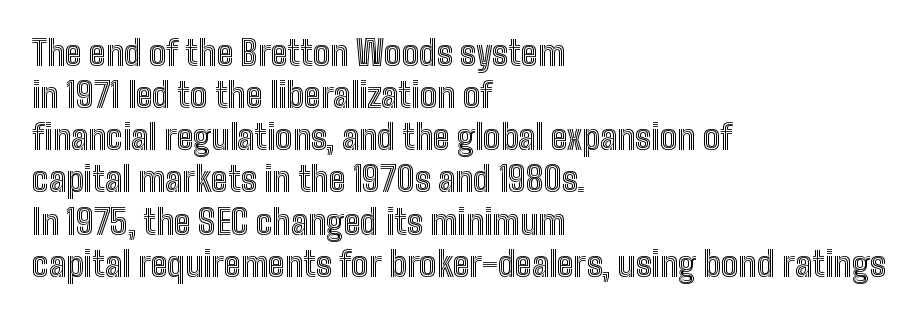
A typesetter would call this proportional, since set widths differ per character. Horizontal alignment here is leftward, the default for most running prose. If you drew a line through each stem, it would be perfectly vertical. The gaps between neighbouring characters are ordinary and unremarkable. Underlining? Definitely not there.
